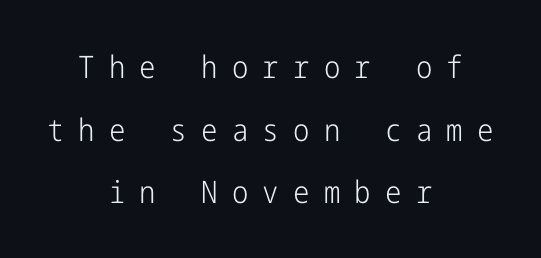
Q: Is the text bold? A: No.
Q: Is the text italic (slanted)? A: No, it is upright.
Q: Is the typeface a serif or a sans-serif typeface? A: Sans-serif.
Q: Is the text underlined? A: No.
Q: How is the paragraph aligned? A: Centered.
Q: Is the spacing between letters normal or unusually wide? A: Unusually wide.
Q: Is the spacing between lines tight, normal or loose? A: Loose.
Q: Width (condensed, normal, or wide)? A: Condensed.
Q: Stroke contrast? A: Low.
Q: x-height? A: Medium.
